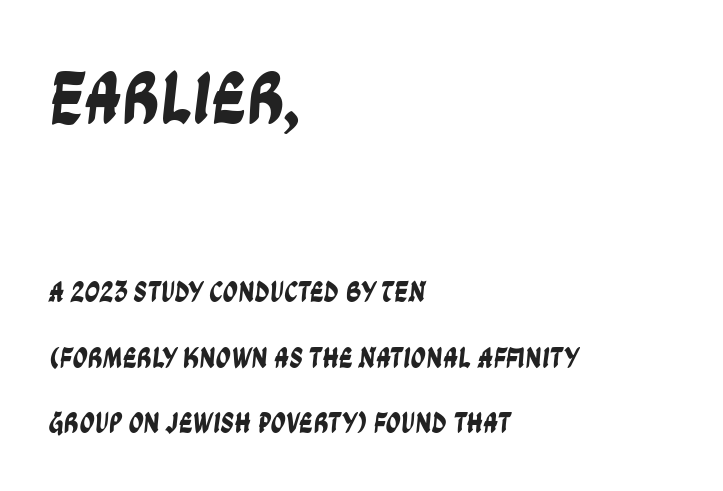
The image shows 75 px condensed sans-serif type; set left-aligned, loose line spacing (2.18x), normal letter spacing, not underlined; the first (top) block is 2.5x larger; low stroke contrast and a large x-height.
